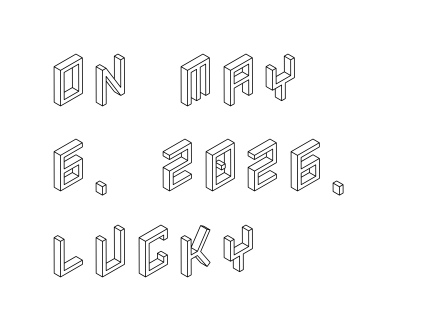
How are the letters spaced? Ordinarily, with no added tracking. It's the straight-up-and-down kind of type. This sample is left-justified, so line endings fall wherever the words run out. This sample keeps an unexceptional amount of space between lines.
